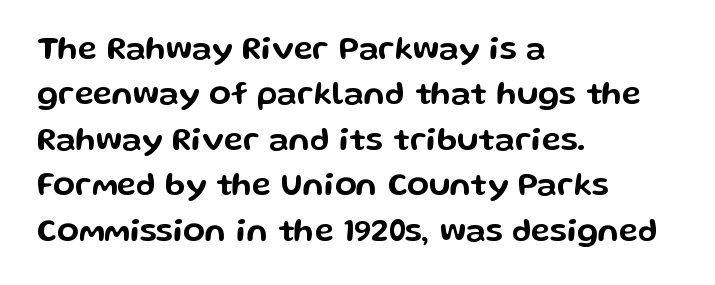
{"serif": "no", "italic": "no", "width": "wide", "stroke_contrast": "low", "x_height": "medium", "monospaced": "no", "underline": "no", "align": "left", "line_spacing": "normal", "line_spacing_ratio": 1.42, "letter_spacing": "normal", "letter_spacing_em": 0.0, "glyph_px": 32}
